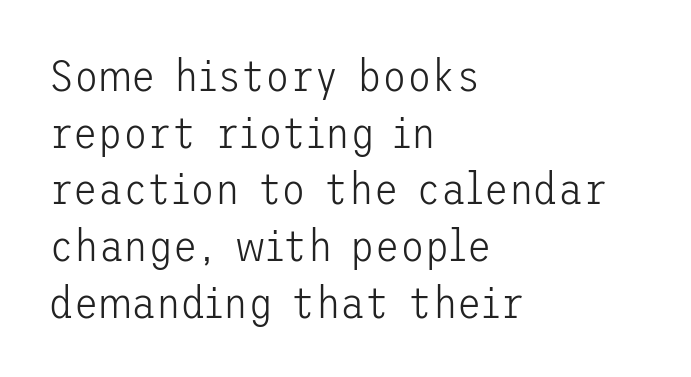
The image shows 45 px light sans-serif type, upright; set left-aligned, normal line spacing (1.26x), normal letter spacing, not underlined; low stroke contrast and a medium x-height.
